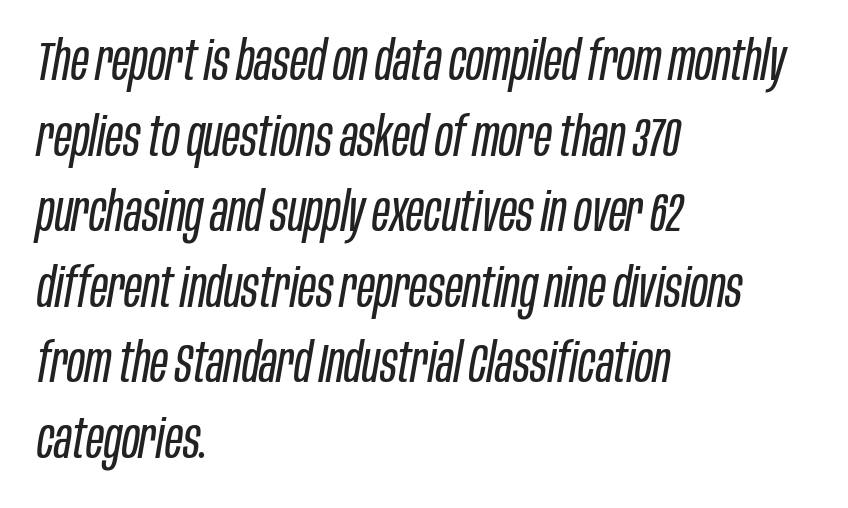
Type without underlining. Words appear dense and cohesive because spacing is normal. Is the type slanted? Yes — the strokes lean at a clear angle. The lines sit at an ordinary, default distance from one another. These lines are rendered in a variable-pitch font. Line starts are locked; line ends wander.
